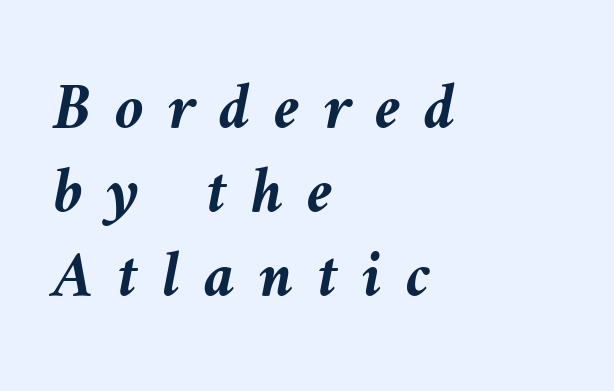
How would I describe the line gaps? Plain and ordinary. Is this a fixed-width face? No — the glyphs have proportional, varying widths. The lettering tilts uniformly, giving the passage an italic look. Anything drawn beneath the words? Only blank space. This sample uses expanded letter spacing, leaving extra air between glyphs. As a designer I'd log this as weight 700, bold.
